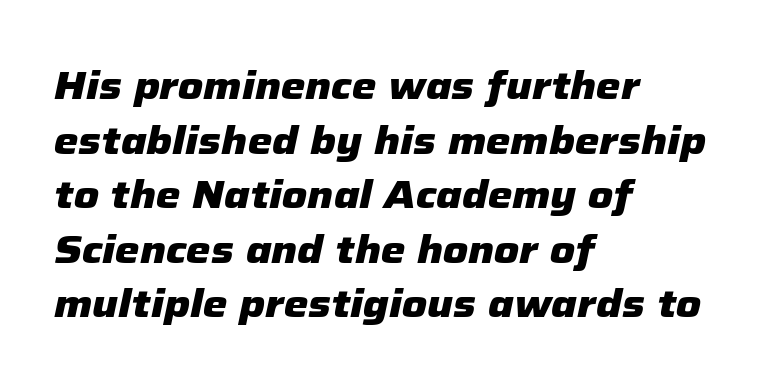
Q: Is the text bold? A: Yes.
Q: Is the text italic (slanted)? A: Yes, it leans right by about 12 degrees.
Q: Is the text underlined? A: No.
Q: How is the paragraph aligned? A: Left-aligned.
Q: Is the spacing between letters normal or unusually wide? A: Normal.
Q: Is the spacing between lines tight, normal or loose? A: Normal.
Q: Width (condensed, normal, or wide)? A: Normal.
Q: Stroke contrast? A: Low.
Q: x-height? A: Medium.
Q: Monospaced? A: No.
